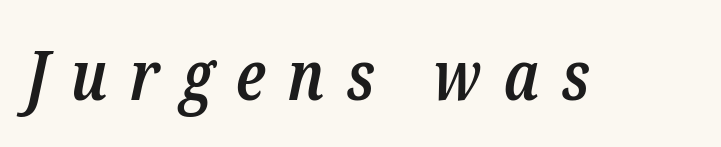
Looking at the ascenders, they clearly lean. The face used here is proportionally spaced, like ordinary book or web type. Classification — serif. Summary of weight: moderately heavy, a semibold. Check the space under the baseline: it is left empty.
